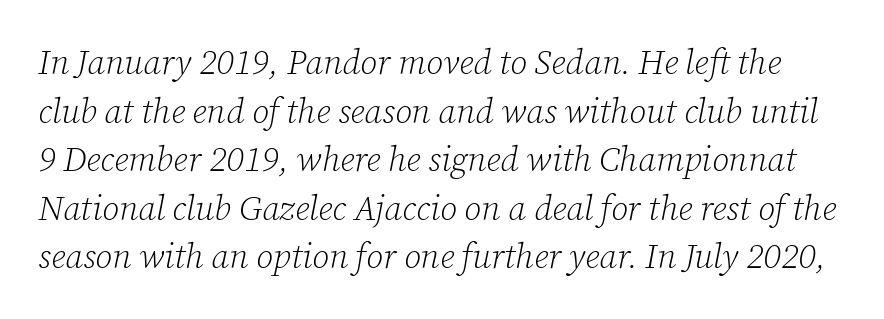
Q: Is the text bold? A: No.
Q: Is the text italic (slanted)? A: Yes, it leans right by about 12 degrees.
Q: Is the typeface a serif or a sans-serif typeface? A: Serif.
Q: Is the text underlined? A: No.
Q: Is the spacing between letters normal or unusually wide? A: Normal.
Q: Is the spacing between lines tight, normal or loose? A: Normal.
Q: Width (condensed, normal, or wide)? A: Normal.
Q: Stroke contrast? A: Low.
Q: x-height? A: Medium.
Q: Monospaced? A: No.
